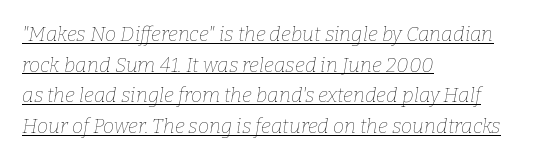
{"italic": "yes", "lean": "right", "slant_degrees": 9, "bold": "no", "underline": "yes", "align": "left", "line_spacing": "normal", "line_spacing_ratio": 1.53, "letter_spacing": "normal", "letter_spacing_em": 0.0, "glyph_px": 20}
